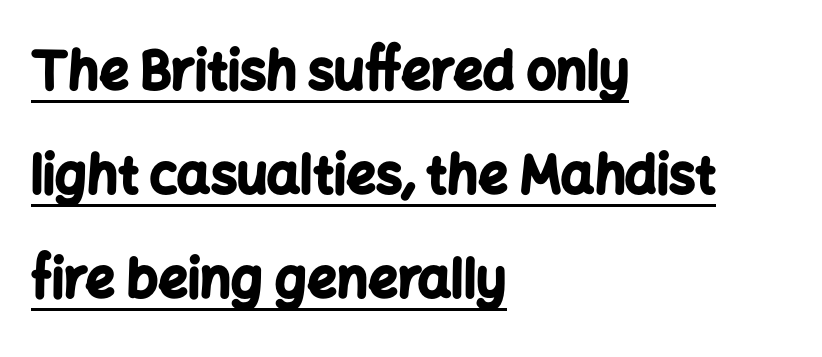
Q: Is the text bold? A: Yes.
Q: Is the text italic (slanted)? A: No, it is upright.
Q: Is the typeface a serif or a sans-serif typeface? A: Sans-serif.
Q: Is the text underlined? A: Yes.
Q: How is the paragraph aligned? A: Left-aligned.
Q: Is the spacing between letters normal or unusually wide? A: Normal.
Q: Is the spacing between lines tight, normal or loose? A: Loose.
Q: Width (condensed, normal, or wide)? A: Normal.
Q: Stroke contrast? A: Low.
Q: x-height? A: Medium.
Q: Monospaced? A: No.
